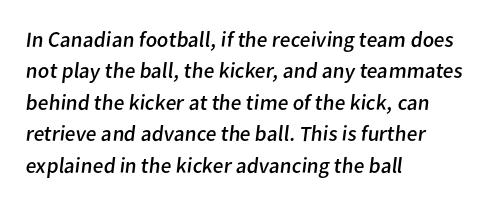
Q: Is the text bold? A: No.
Q: Is the text underlined? A: No.
Q: How is the paragraph aligned? A: Left-aligned.
Q: Is the spacing between letters normal or unusually wide? A: Normal.
Q: Is the spacing between lines tight, normal or loose? A: Normal.
